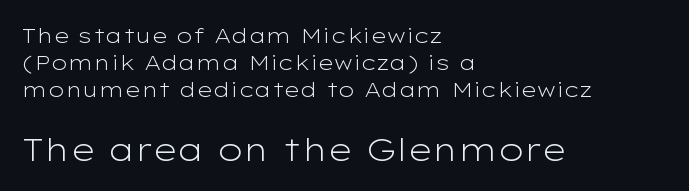
{"serif": "no", "italic": "no", "bold": "no", "weight": "light", "width": "wide", "stroke_contrast": "low", "x_height": "medium", "monospaced": "no", "underline": "no", "align": "left", "line_spacing": "normal", "line_spacing_ratio": 1.29, "letter_spacing": "normal", "letter_spacing_em": 0.0, "larger_block": "second", "size_ratio": 1.52, "glyph_px": 32}
